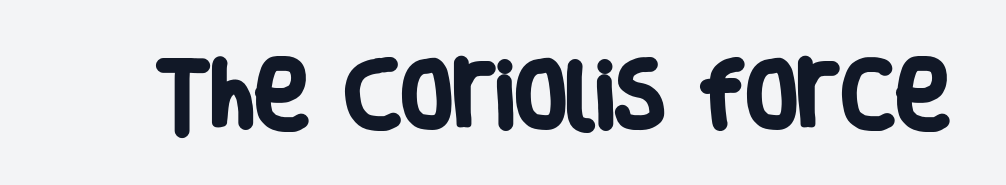
{"serif": "no", "bold": "yes", "weight": "heavy", "width": "condensed", "stroke_contrast": "low", "x_height": "large", "monospaced": "no", "underline": "no", "letter_spacing": "normal", "letter_spacing_em": 0.0, "glyph_px": 75}
